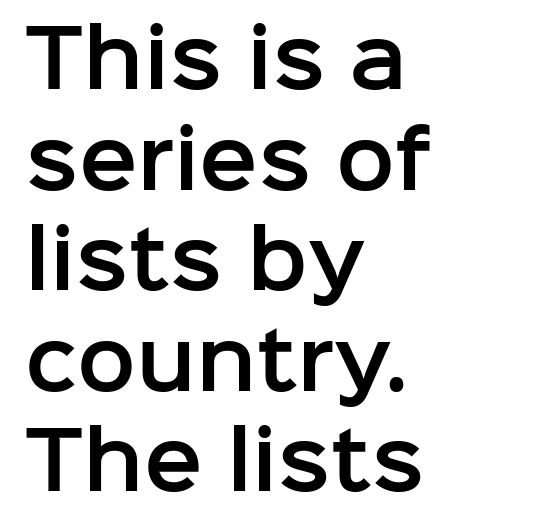
The image shows 78 px sans-serif type, upright; set left-aligned, normal line spacing (1.29x), normal letter spacing, not underlined; low stroke contrast and a medium x-height.
